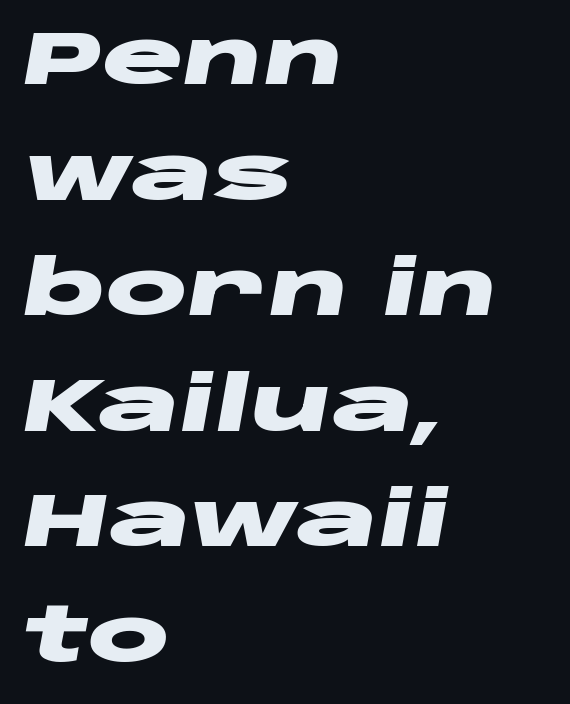
Q: Is the text bold? A: Yes.
Q: Is the text italic (slanted)? A: Yes, it leans right by about 10 degrees.
Q: Is the text underlined? A: No.
Q: How is the paragraph aligned? A: Left-aligned.
Q: Is the spacing between letters normal or unusually wide? A: Normal.
Q: Is the spacing between lines tight, normal or loose? A: Normal.
Q: Width (condensed, normal, or wide)? A: Wide.
Q: Stroke contrast? A: Low.
Q: x-height? A: Large.
Q: Monospaced? A: No.
